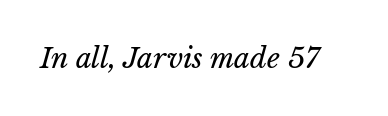
Slanted lettering throughout. Students, note that the glyphs here touch the page at normal intervals. The foot of each line stays bare and open. The letterforms sit at book weight or below.
